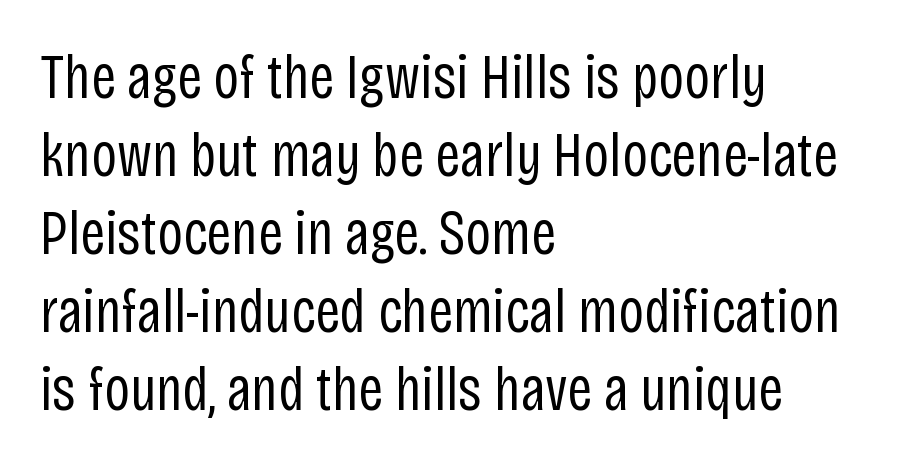
{"serif": "no", "italic": "no", "bold": "no", "weight": "regular", "width": "condensed", "stroke_contrast": "low", "x_height": "large", "monospaced": "no", "underline": "no", "align": "left", "line_spacing": "normal", "line_spacing_ratio": 1.26, "letter_spacing": "normal", "letter_spacing_em": 0.0, "glyph_px": 62}
